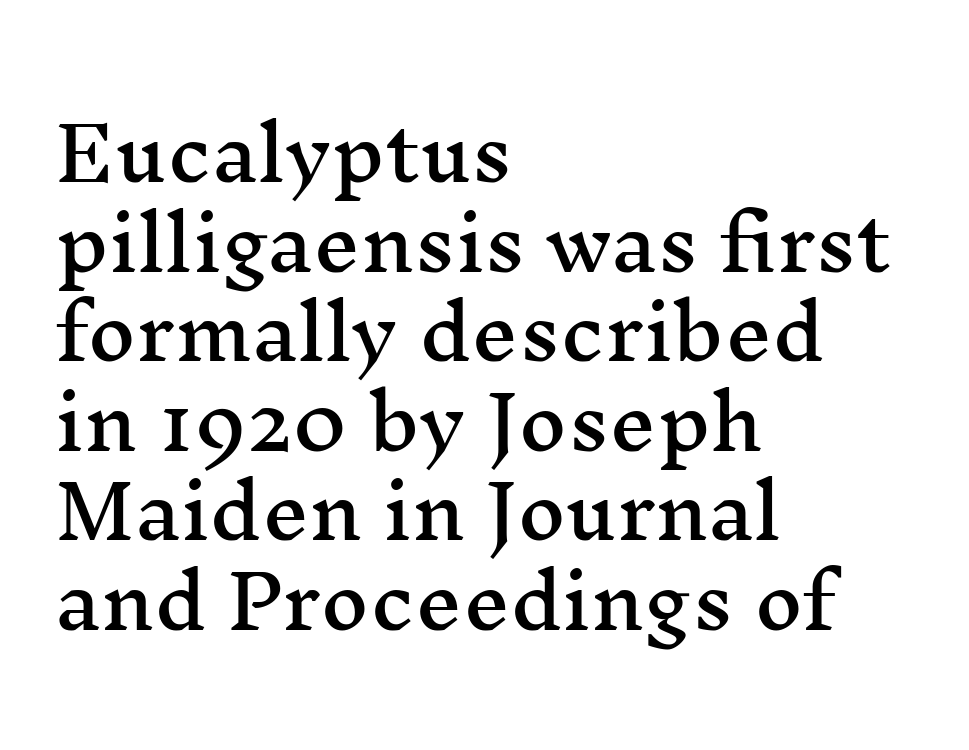
Q: Is the text italic (slanted)? A: No, it is upright.
Q: Is the typeface a serif or a sans-serif typeface? A: Serif.
Q: Is the text underlined? A: No.
Q: How is the paragraph aligned? A: Left-aligned.
Q: Is the spacing between letters normal or unusually wide? A: Normal.
Q: Width (condensed, normal, or wide)? A: Wide.
Q: Stroke contrast? A: Medium.
Q: x-height? A: Medium.
Q: Monospaced? A: No.
